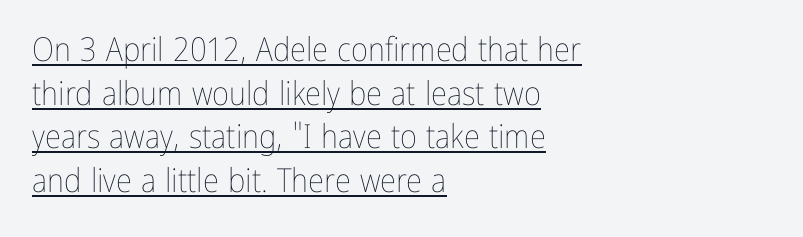
{"italic": "no", "bold": "no", "weight": "thin", "width": "condensed", "stroke_contrast": "low", "x_height": "medium", "monospaced": "no", "underline": "yes", "align": "left", "line_spacing": "normal", "line_spacing_ratio": 1.32, "letter_spacing": "normal", "letter_spacing_em": 0.0, "glyph_px": 33}
